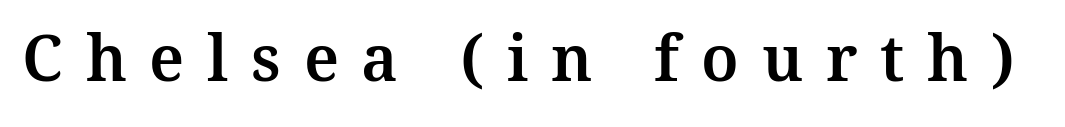
Q: Is the text italic (slanted)? A: No, it is upright.
Q: Is the typeface a serif or a sans-serif typeface? A: Serif.
Q: Is the text underlined? A: No.
Q: Is the spacing between letters normal or unusually wide? A: Unusually wide.
Q: Width (condensed, normal, or wide)? A: Normal.
Q: Stroke contrast? A: Medium.
Q: x-height? A: Medium.
Q: Monospaced? A: No.
